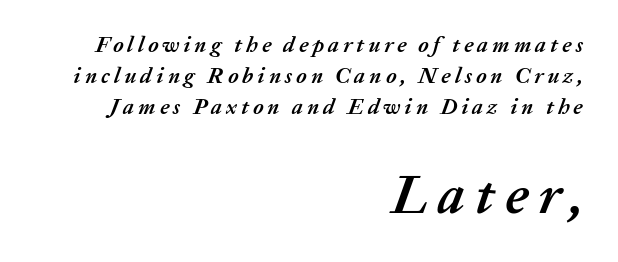
Line ends are locked; line starts wander. The specimen omits any rule beneath the text block's lines. Stroke thickness is high; the sample reads as a true bold. Is there much room between lines? A standard amount, neither cramped nor airy.
